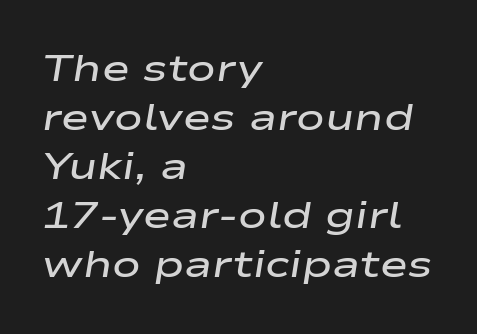
Q: Is the text bold? A: Semi-bold.
Q: Is the text italic (slanted)? A: Yes, it leans right by about 9 degrees.
Q: Is the text underlined? A: No.
Q: How is the paragraph aligned? A: Left-aligned.
Q: Is the spacing between letters normal or unusually wide? A: Normal.
Q: Is the spacing between lines tight, normal or loose? A: Normal.
Q: Width (condensed, normal, or wide)? A: Wide.
Q: Stroke contrast? A: Low.
Q: x-height? A: Medium.
Q: Monospaced? A: No.
